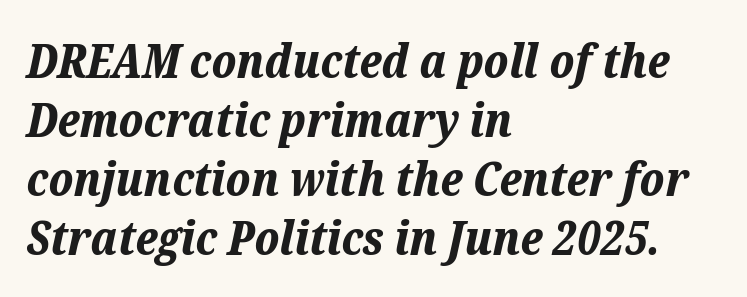
Heft: maximum for text — a bold. These lines are rendered in a variable-pitch font. Is the letter spacing exaggerated? No — it looks like the ordinary default. The specimen reads as italic at a glance. Letters rest on an invisible, unmarked baseline. Where is the straight margin? On the left.
